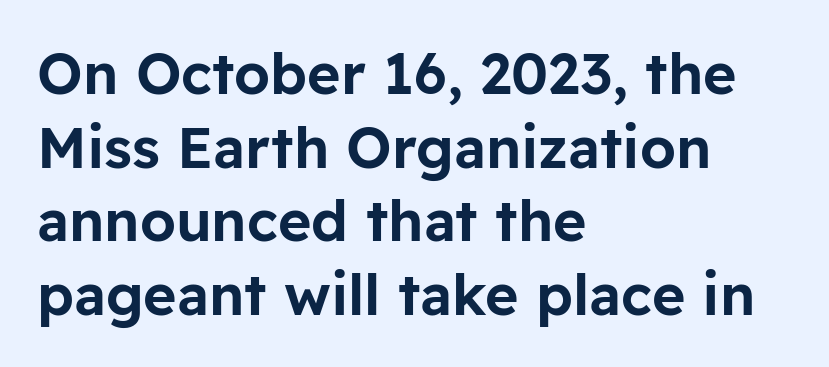
Words float on clear page, feet unadorned. The letters advance in unequal steps, a hallmark of proportional type. I'd call this a sans setting — the letters go barefoot. How would I describe the line gaps? Plain and ordinary.
